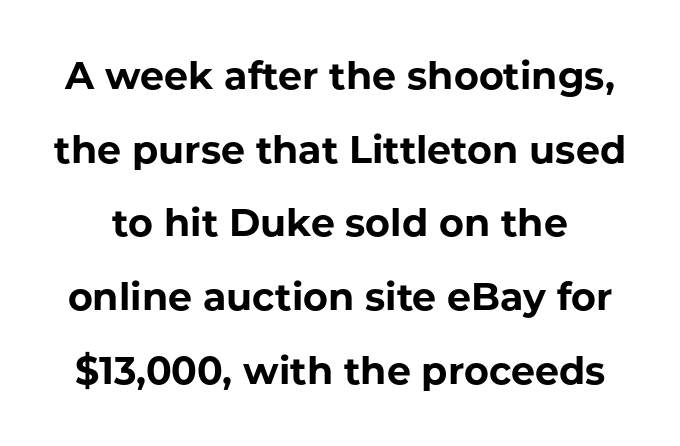
A clean baseline with only descenders dipping below it. These lines stand farther apart than default settings would place them. The rendering uses natural spacing where letterforms have individual widths. Short note: letters normally spaced. The sample has been set heavy, in full bold.
